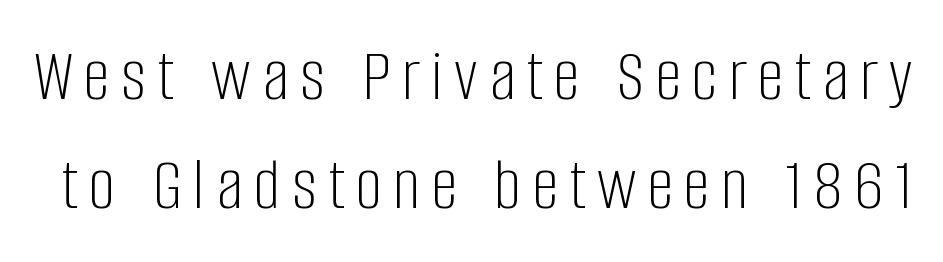
Q: Is the text bold? A: No.
Q: Is the text italic (slanted)? A: No, it is upright.
Q: Is the typeface a serif or a sans-serif typeface? A: Sans-serif.
Q: Is the text underlined? A: No.
Q: Is the spacing between lines tight, normal or loose? A: Normal.
Q: Width (condensed, normal, or wide)? A: Condensed.
Q: Stroke contrast? A: Low.
Q: x-height? A: Large.
Q: Monospaced? A: No.
